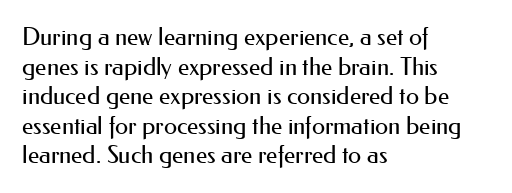
Words appear dense and cohesive because spacing is normal. Stem width sits at or under what a default text font uses. Honestly, there is no underline to notice here at all. The lettering stays uniformly vertical, giving the passage a roman look.
